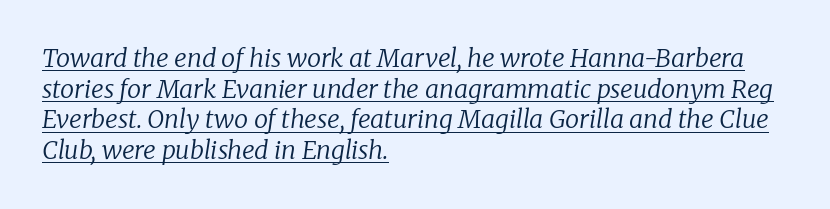
Designer's note — italics engaged. Students, observe the line beneath the letters — that is underlining. The setting favours the left margin, as ordinary paragraphs usually do. Caption: standard tracking, unaltered. Nothing heavy about these letters — not bold at all.
